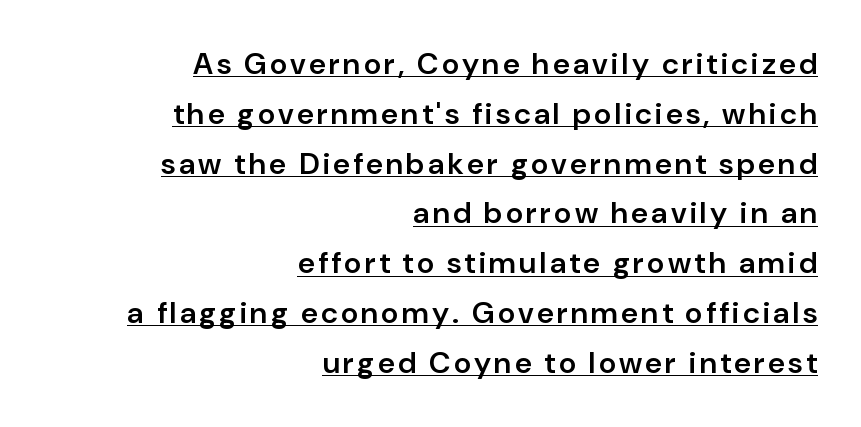
{"serif": "no", "italic": "no", "bold": "semi", "weight": "semibold", "width": "normal", "stroke_contrast": "low", "x_height": "medium", "monospaced": "no", "underline": "yes", "align": "right", "line_spacing": "normal", "line_spacing_ratio": 1.66, "glyph_px": 30}
